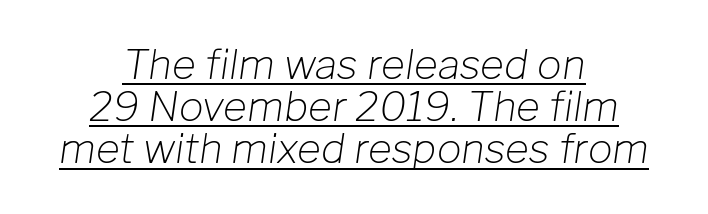
The line-height multiplier appears low, near solid setting. Ink coverage per letter is moderate at most. Each word holds together tightly as a unit, with standard inter-letter gaps. Casual observation: everything's sitting right in the middle.
